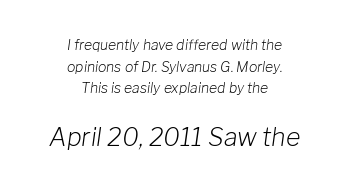
The image shows 25 px text type, italic (leaning right); set centered, normal line spacing (1.55x), normal letter spacing, not underlined; the second (bottom) block is 1.79x larger.
